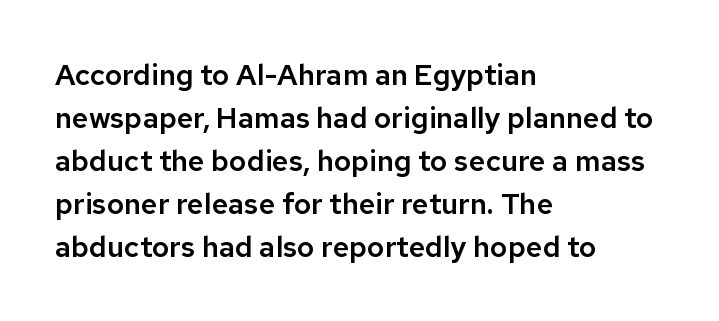
{"serif": "no", "italic": "no", "width": "normal", "stroke_contrast": "low", "x_height": "medium", "monospaced": "no", "underline": "no", "align": "left", "line_spacing": "normal", "line_spacing_ratio": 1.48, "letter_spacing": "normal", "letter_spacing_em": 0.0, "glyph_px": 29}
